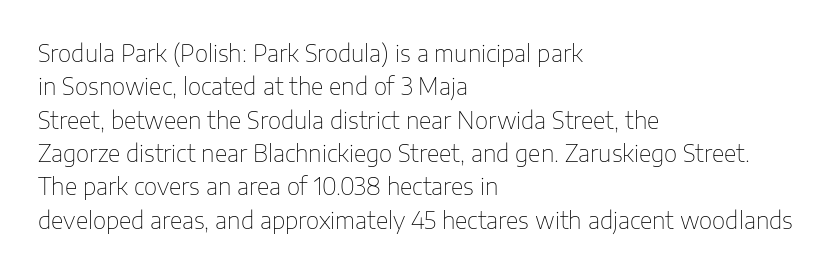
Q: Is the text bold? A: No.
Q: Is the text italic (slanted)? A: No, it is upright.
Q: Is the text underlined? A: No.
Q: How is the paragraph aligned? A: Left-aligned.
Q: Is the spacing between letters normal or unusually wide? A: Normal.
Q: Is the spacing between lines tight, normal or loose? A: Normal.
